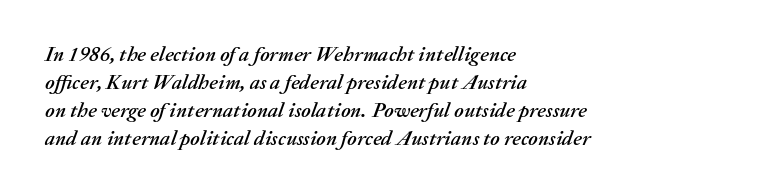
Q: Is the text italic (slanted)? A: Yes, it leans right by about 20 degrees.
Q: Is the text underlined? A: No.
Q: How is the paragraph aligned? A: Left-aligned.
Q: Is the spacing between letters normal or unusually wide? A: Normal.
Q: Is the spacing between lines tight, normal or loose? A: Normal.
